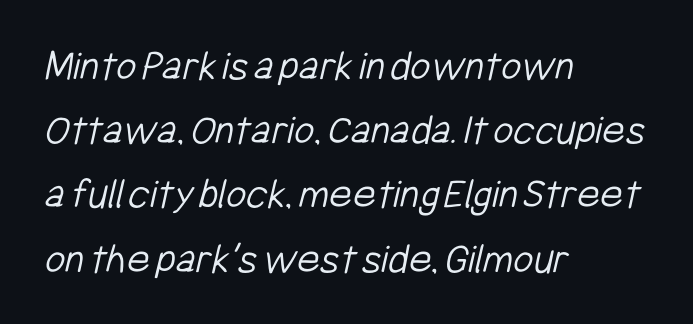
{"serif": "no", "bold": "no", "weight": "light", "width": "condensed", "stroke_contrast": "low", "x_height": "medium", "monospaced": "no", "underline": "no", "align": "left", "line_spacing": "normal", "line_spacing_ratio": 1.46, "letter_spacing": "normal", "letter_spacing_em": 0.0, "glyph_px": 44}
